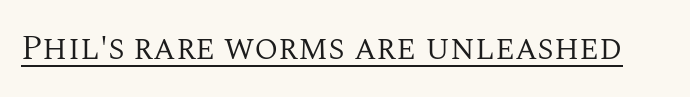
The image shows 35 px regular-weight serif type, upright; set normal letter spacing, underlined; medium stroke contrast and a large x-height.
